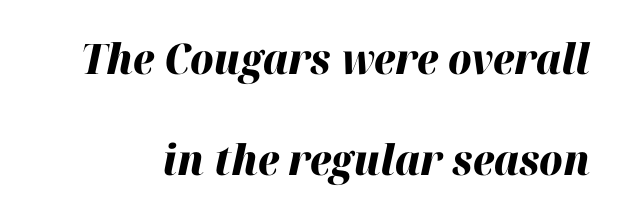
{"italic": "yes", "lean": "right", "slant_degrees": 12, "bold": "yes", "weight": "heavy", "width": "normal", "stroke_contrast": "high", "x_height": "medium", "monospaced": "no", "underline": "no", "line_spacing": "loose", "line_spacing_ratio": 2.4, "letter_spacing": "normal", "letter_spacing_em": 0.0, "glyph_px": 42}
